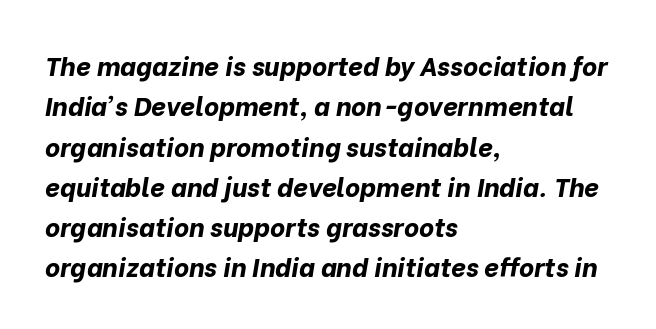
{"italic": "yes", "lean": "right", "slant_degrees": 10, "bold": "yes", "underline": "no", "align": "left", "line_spacing": "normal", "line_spacing_ratio": 1.55, "letter_spacing": "normal", "letter_spacing_em": 0.0, "glyph_px": 26}
